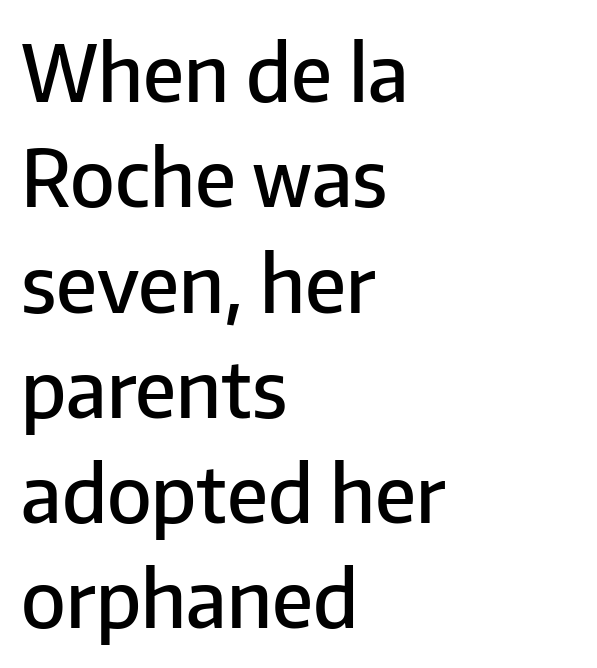
Q: Is the text bold? A: Semi-bold.
Q: Is the text italic (slanted)? A: No, it is upright.
Q: Is the typeface a serif or a sans-serif typeface? A: Sans-serif.
Q: Is the text underlined? A: No.
Q: How is the paragraph aligned? A: Left-aligned.
Q: Is the spacing between letters normal or unusually wide? A: Normal.
Q: Is the spacing between lines tight, normal or loose? A: Normal.
Q: Width (condensed, normal, or wide)? A: Normal.
Q: Stroke contrast? A: Low.
Q: x-height? A: Medium.
Q: Monospaced? A: No.
